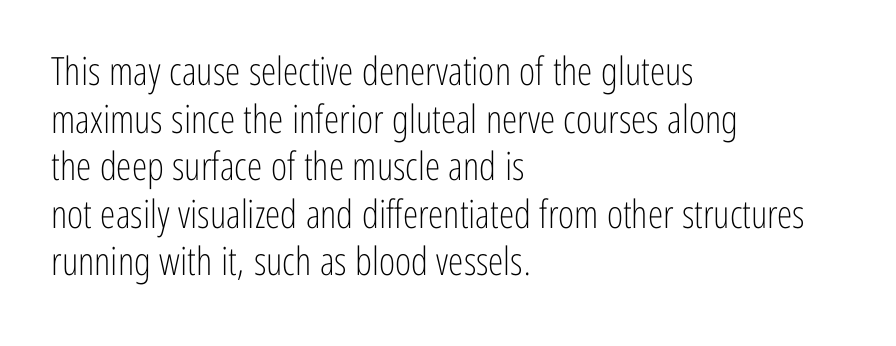
Q: Is the text bold? A: No.
Q: Is the text italic (slanted)? A: No, it is upright.
Q: Is the typeface a serif or a sans-serif typeface? A: Sans-serif.
Q: Is the text underlined? A: No.
Q: How is the paragraph aligned? A: Left-aligned.
Q: Is the spacing between letters normal or unusually wide? A: Normal.
Q: Width (condensed, normal, or wide)? A: Condensed.
Q: Stroke contrast? A: Low.
Q: x-height? A: Medium.
Q: Monospaced? A: No.
